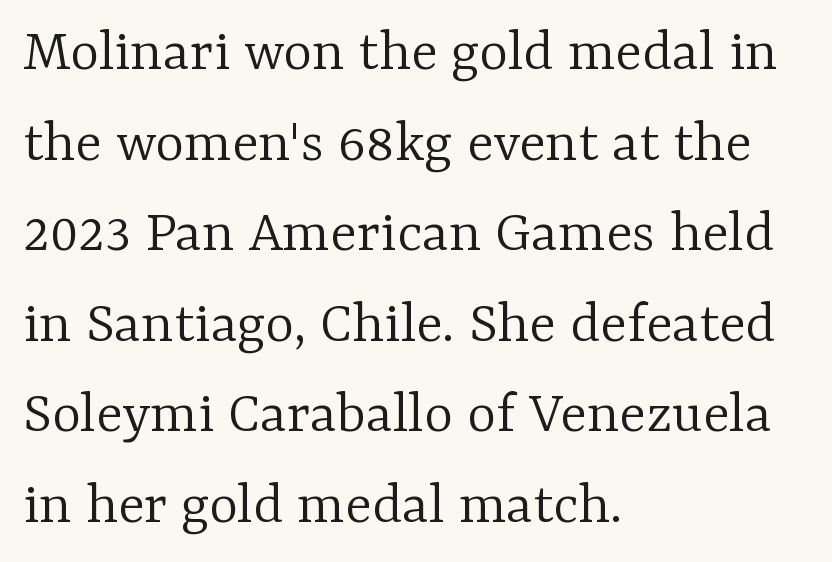
Q: Is the text bold? A: No.
Q: Is the text italic (slanted)? A: No, it is upright.
Q: Is the typeface a serif or a sans-serif typeface? A: Serif.
Q: Is the text underlined? A: No.
Q: How is the paragraph aligned? A: Left-aligned.
Q: Is the spacing between letters normal or unusually wide? A: Normal.
Q: Is the spacing between lines tight, normal or loose? A: Normal.
Q: Width (condensed, normal, or wide)? A: Normal.
Q: Stroke contrast? A: Low.
Q: x-height? A: Medium.
Q: Monospaced? A: No.
